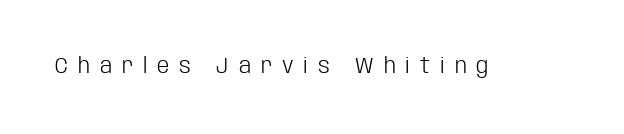
{"italic": "no", "bold": "no", "underline": "no", "letter_spacing": "wide", "letter_spacing_em": 0.45, "glyph_px": 22}
